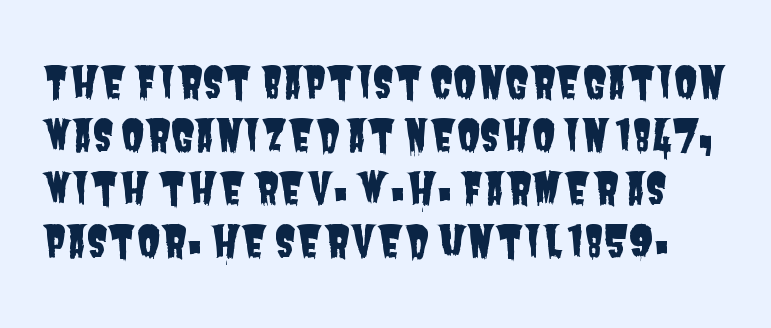
The image shows 43 px condensed sans-serif type; set line spacing 1.23x, normal letter spacing, not underlined; low stroke contrast and a large x-height.
